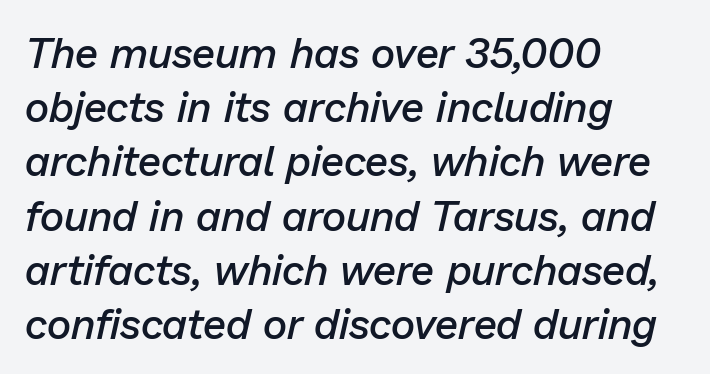
Reading down the block, your eye returns to a fixed left position each line. The block of text has a typical density, with ordinary space between rows. Look at the stroke-to-counter ratio: somewhat heavy, a semibold. The text carries the slant typical of an italic or oblique font. Clear beneath every line of the passage.
